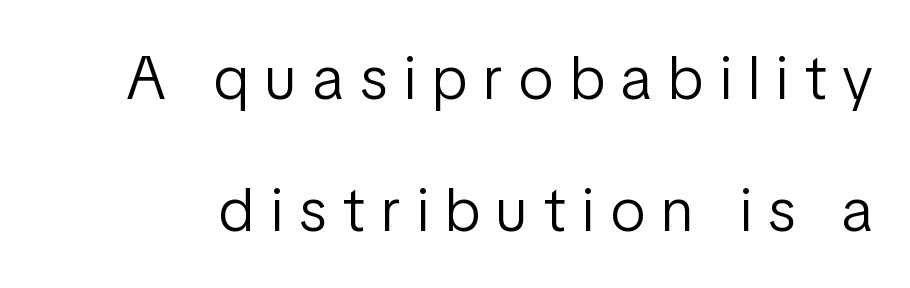
The image shows 62 px light, condensed sans-serif type, upright; set loose line spacing (2.13x), unusually wide letter spacing (+0.27 em), not underlined; low stroke contrast and a medium x-height.
